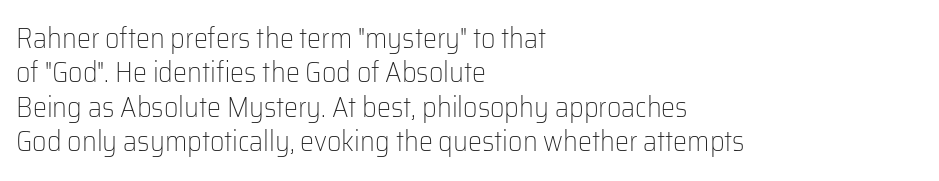
Tracking here is standard; glyphs follow each other at the usual distance. Spacing verdict: proportional, widths tailored to each character. Type style note: lacks serifs. Does the copy run flush right? No — it runs flush left.
